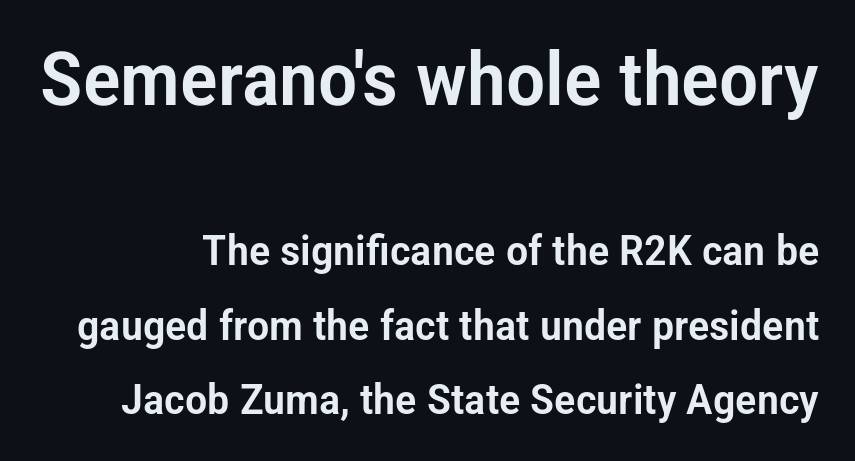
{"serif": "no", "italic": "no", "width": "condensed", "stroke_contrast": "low", "x_height": "medium", "monospaced": "no", "underline": "no", "line_spacing_ratio": 1.77, "letter_spacing": "normal", "letter_spacing_em": 0.0, "larger_block": "first", "size_ratio": 1.76, "glyph_px": 74}
